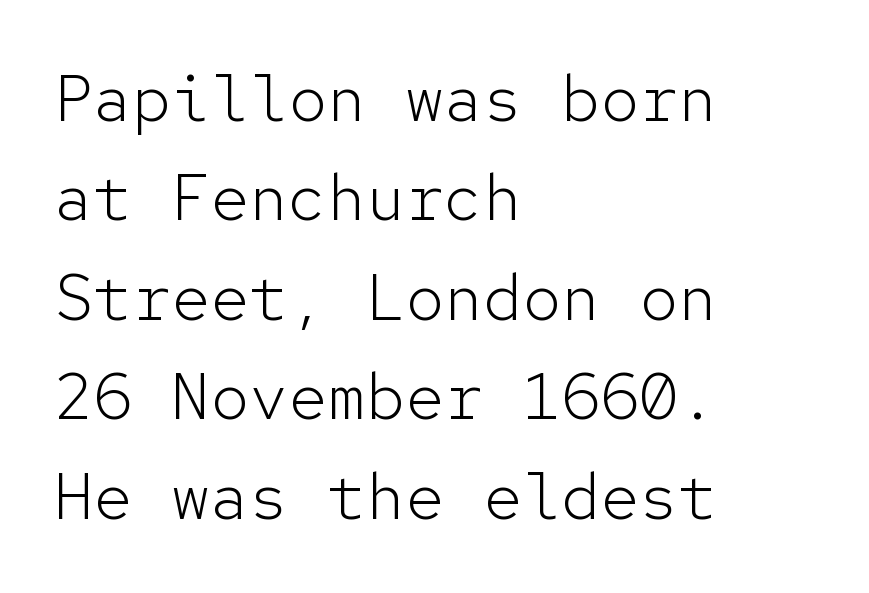
The image shows 65 px light sans-serif type, upright, monospaced; set left-aligned, normal line spacing (1.53x), normal letter spacing, not underlined; low stroke contrast and a medium x-height.
